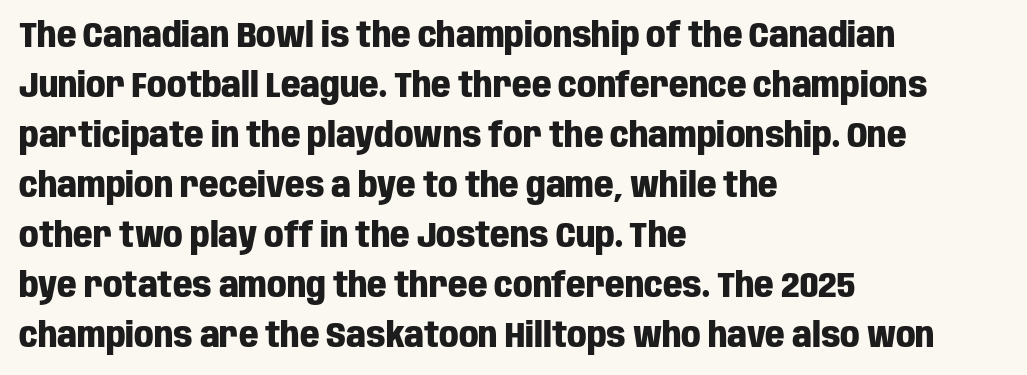
In CSS terms this would be text-align: left. No extra tracking has been applied to these lines. Letterform terminals end flat and unadorned throughout the passage. Is this a fixed-width face? No — the glyphs have proportional, varying widths. Has an underline been added? It has not. A typesetter would mark this as roman, not italic.
